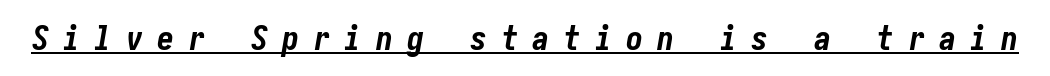
Q: Is the text bold? A: Yes.
Q: Is the text italic (slanted)? A: Yes, it leans right by about 10 degrees.
Q: Is the text underlined? A: Yes.
Q: Is the spacing between letters normal or unusually wide? A: Unusually wide.
Q: Width (condensed, normal, or wide)? A: Condensed.
Q: Stroke contrast? A: Low.
Q: x-height? A: Medium.
